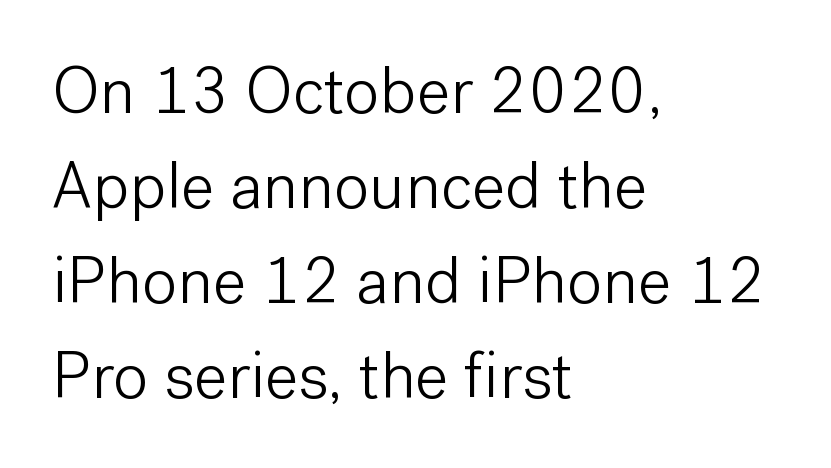
The image shows 66 px light sans-serif type, upright; set left-aligned, normal line spacing (1.44x), normal letter spacing, not underlined; low stroke contrast and a medium x-height.
